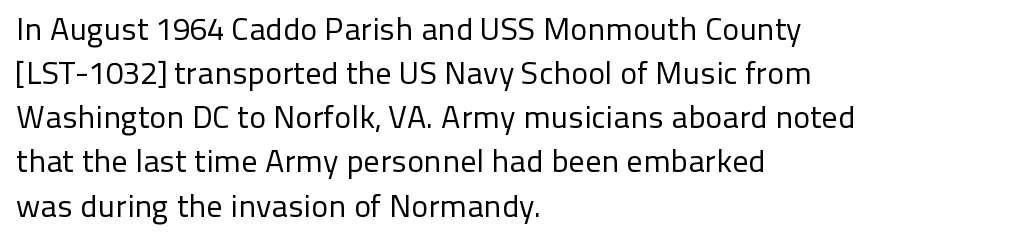
Q: Is the text bold? A: No.
Q: Is the text italic (slanted)? A: No, it is upright.
Q: Is the typeface a serif or a sans-serif typeface? A: Sans-serif.
Q: Is the text underlined? A: No.
Q: How is the paragraph aligned? A: Left-aligned.
Q: Is the spacing between letters normal or unusually wide? A: Normal.
Q: Is the spacing between lines tight, normal or loose? A: Normal.
Q: Width (condensed, normal, or wide)? A: Normal.
Q: Stroke contrast? A: Low.
Q: x-height? A: Medium.
Q: Monospaced? A: No.
